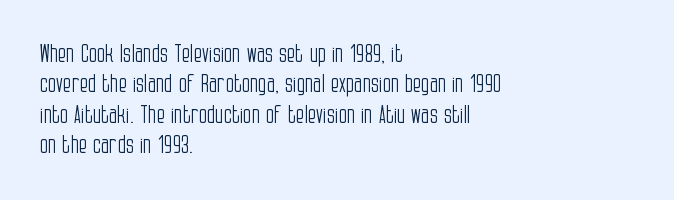
Q: Is the text bold? A: No.
Q: Is the text italic (slanted)? A: No, it is upright.
Q: Is the text underlined? A: No.
Q: How is the paragraph aligned? A: Left-aligned.
Q: Is the spacing between letters normal or unusually wide? A: Normal.
Q: Is the spacing between lines tight, normal or loose? A: Normal.
